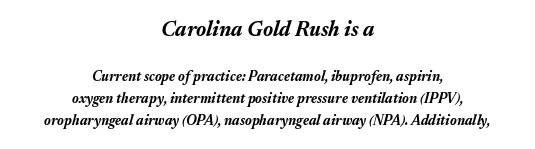
{"italic": "yes", "lean": "right", "slant_degrees": 17, "bold": "yes", "underline": "no", "align": "center", "line_spacing": "normal", "line_spacing_ratio": 1.57, "letter_spacing": "normal", "letter_spacing_em": 0.0, "larger_block": "first", "size_ratio": 1.5, "glyph_px": 21}
